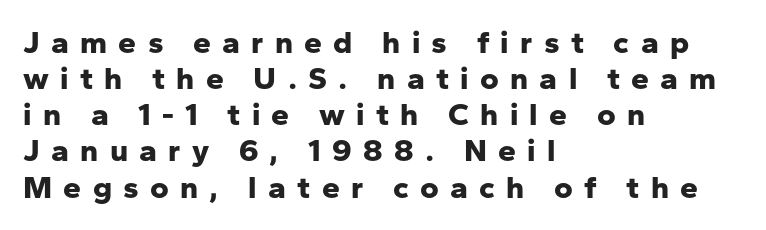
Q: Is the text bold? A: Yes.
Q: Is the text italic (slanted)? A: No, it is upright.
Q: Is the typeface a serif or a sans-serif typeface? A: Sans-serif.
Q: Is the text underlined? A: No.
Q: How is the paragraph aligned? A: Left-aligned.
Q: Is the spacing between letters normal or unusually wide? A: Unusually wide.
Q: Is the spacing between lines tight, normal or loose? A: Tight.
Q: Width (condensed, normal, or wide)? A: Normal.
Q: Stroke contrast? A: Low.
Q: x-height? A: Medium.
Q: Monospaced? A: No.
